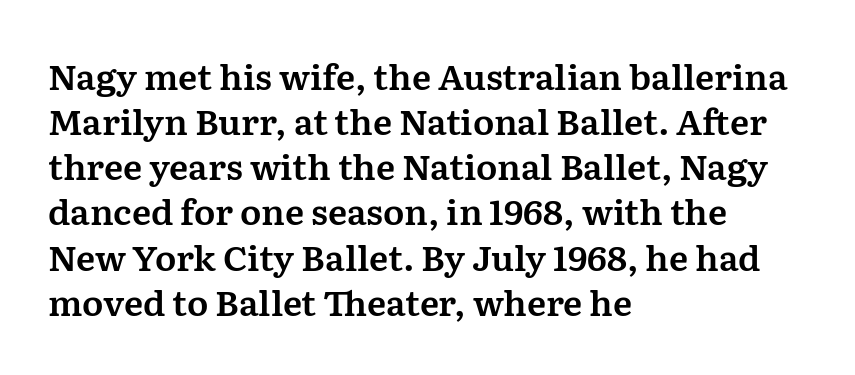
Nobody touched the tracking dial on this one. Each line starts at the same left margin while the right side varies. This rendering features lettering with no underline. In terms of leading, this rendering sits right in the middle. Think of a printed novel: that variable character pitch is what you see here.
